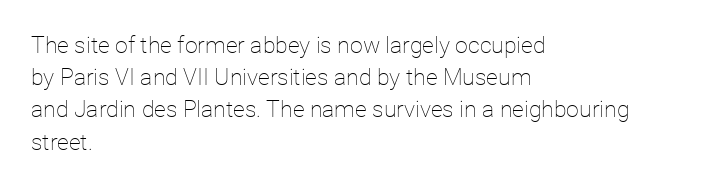
Regarding leading, the lines here are spaced in the standard way. The setting favours the left margin, as ordinary paragraphs usually do. The typeface has the unassuming heft of standard copy or less. The tracking reads as untouched default to a designer's eye. Type without underlining. Vertical strokes here are truly vertical.
